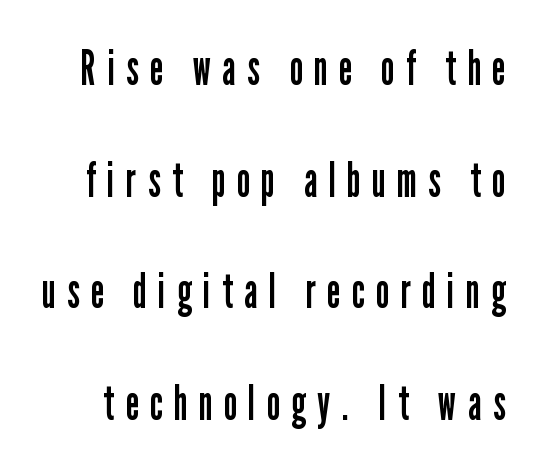
Vertical stems look standard width or narrower in stroke. A typesetter would mark this as roman, not italic. Each new line begins a long way beneath the previous one. The face used here is a sans, in the tradition of grotesques and geometrics. Display-style spreading of the glyphs; the letterfit is very open.
